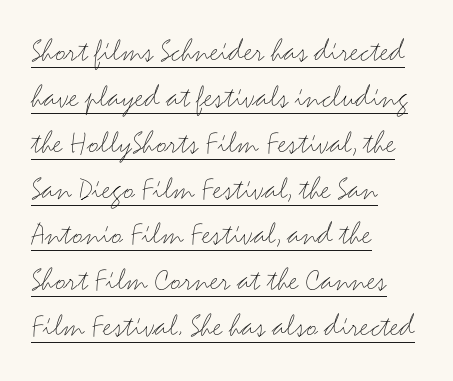
Inter-character spacing is left at the font's built-in metrics. The paragraph has a hard left edge and a soft right edge. This sample carries an underscore along the baseline area.
